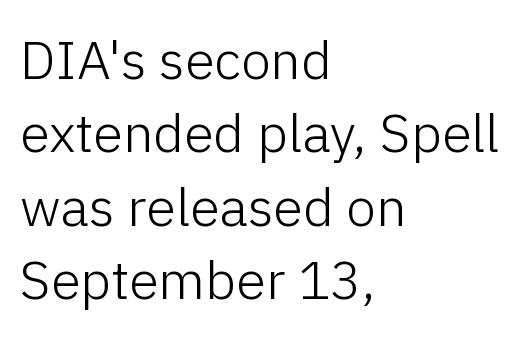
Q: Is the text bold? A: No.
Q: Is the text italic (slanted)? A: No, it is upright.
Q: Is the typeface a serif or a sans-serif typeface? A: Sans-serif.
Q: Is the text underlined? A: No.
Q: How is the paragraph aligned? A: Left-aligned.
Q: Is the spacing between letters normal or unusually wide? A: Normal.
Q: Is the spacing between lines tight, normal or loose? A: Normal.
Q: Width (condensed, normal, or wide)? A: Normal.
Q: Stroke contrast? A: Low.
Q: x-height? A: Medium.
Q: Monospaced? A: No.
